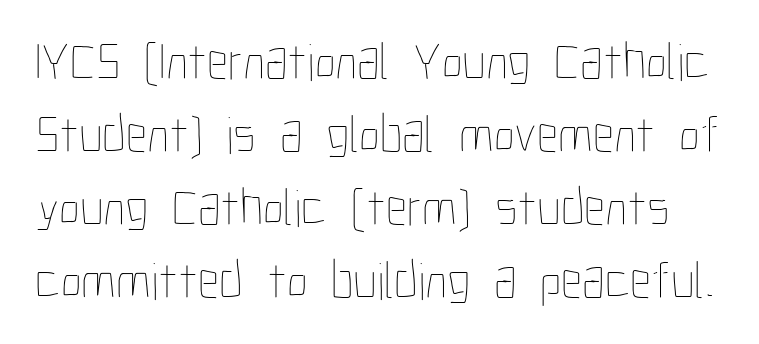
Counters stay open thanks to moderate or lighter strokes. Spacing verdict: proportional, widths tailored to each character. It's the straight-up-and-down kind of type. Honestly, the row spacing looks completely unremarkable. Underlining? Definitely not there. This rendering leaves character spacing at its baseline value.
